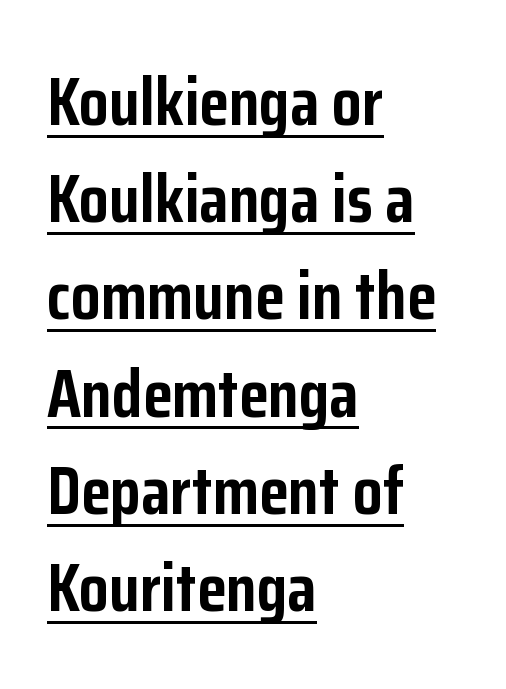
{"serif": "no", "italic": "no", "bold": "yes", "weight": "semibold", "width": "condensed", "stroke_contrast": "low", "x_height": "medium", "monospaced": "no", "underline": "yes", "align": "left", "line_spacing": "normal", "line_spacing_ratio": 1.43, "letter_spacing": "normal", "letter_spacing_em": 0.0, "glyph_px": 68}
